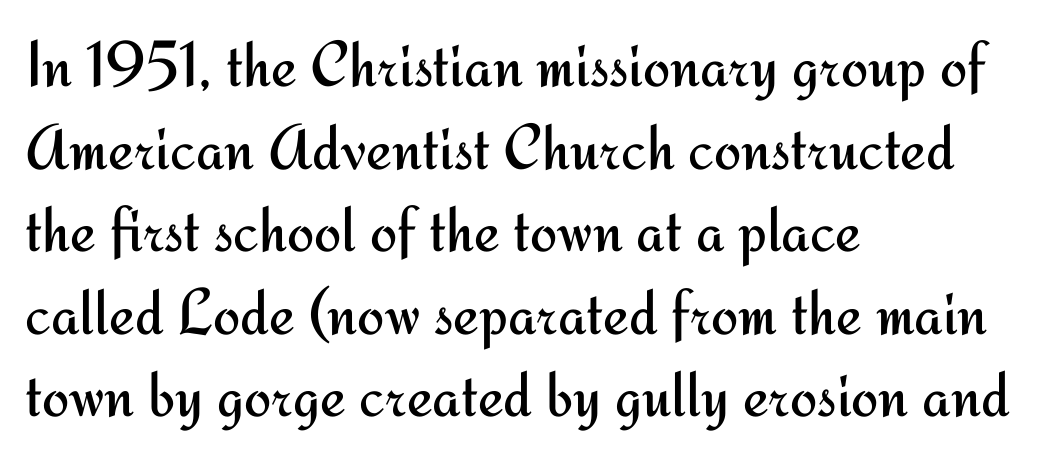
The image shows 65 px regular-weight sans-serif type, upright; set left-aligned, normal line spacing (1.27x), normal letter spacing, not underlined; medium stroke contrast and a small x-height.
